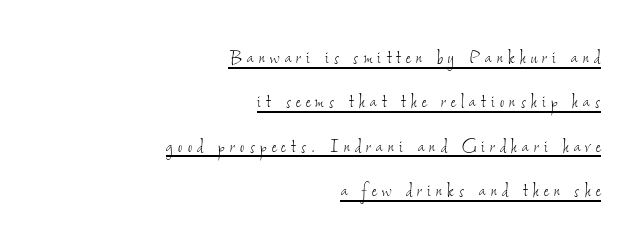
The paragraph shown leans on its right margin. Underlining? Definitely there. You could only call the tracking loose — the letters float apart. Heaviness? Minimal to ordinary, like unemphasized prose. A great deal of white space separates one row of letters from the next.
